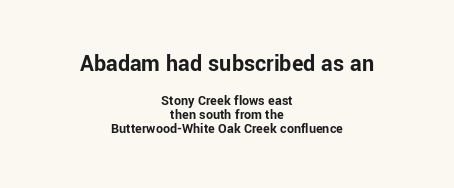
The image shows 24 px bold type, upright; set centered, tight line spacing (1.0x), normal letter spacing, not underlined; the first (top) block is 1.71x larger.
